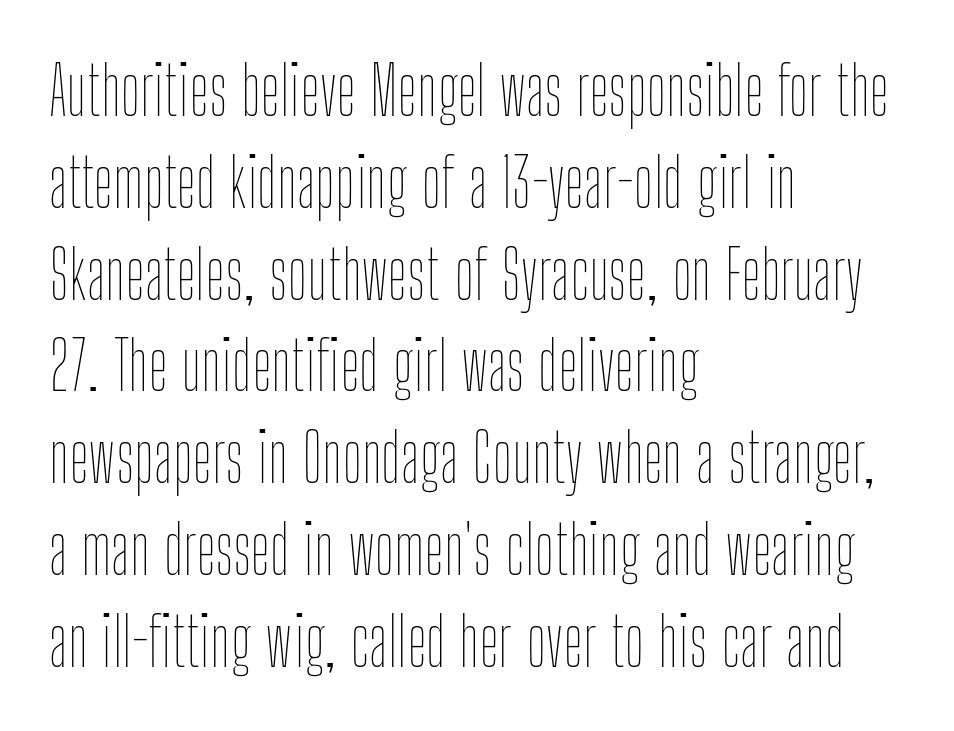
A clean baseline with only descenders dipping below it. The designer left line spacing at the default. The lettering stays uniformly vertical, giving the passage a roman look. Summary of weight: not heavy and not bold. Horizontal alignment here is leftward, the default for most running prose.
